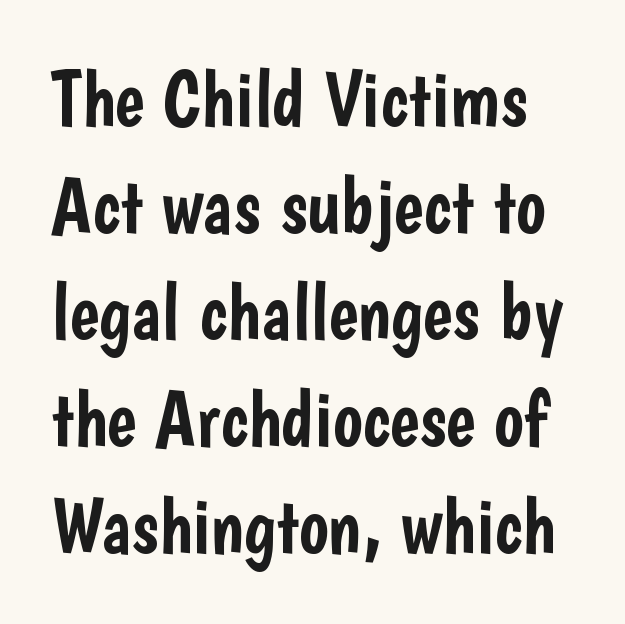
Only glyphs here, with clear space below each row. Letterform terminals end flat and unadorned throughout the passage. The line texture is even and compact thanks to regular tracking. These lines were composed using upright roman letters.
